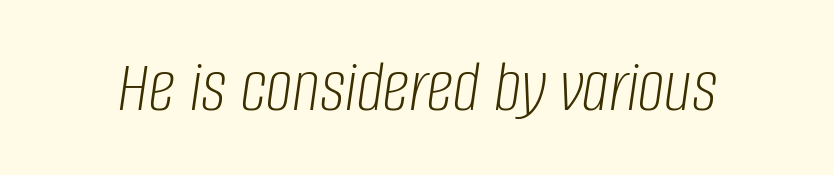
You could not count columns in this text — the font is proportionally spaced. Check under the words: just untouched page. Slant detected: the letters are inclined. Weight: regular or lighter.
